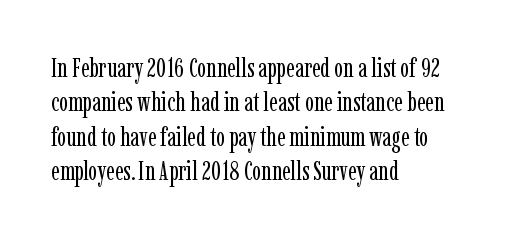
The image shows 27 px text type, upright; set left-aligned, normal line spacing (1.27x), normal letter spacing, not underlined.
